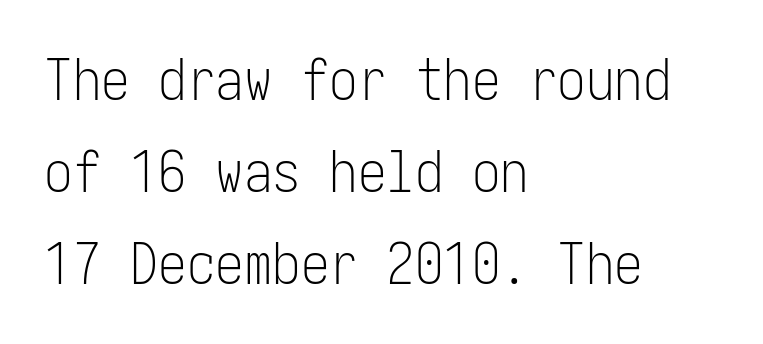
The image shows 57 px light, condensed sans-serif type, upright; set left-aligned, normal line spacing (1.61x), normal letter spacing, not underlined; low stroke contrast and a medium x-height.
